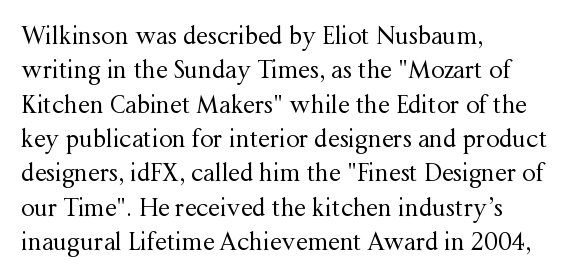
Vertical stems look standard width or narrower in stroke. Default kerning and tracking; the words read as compact shapes. These lines are set flush left with a ragged right edge. The baseline area is clear.
